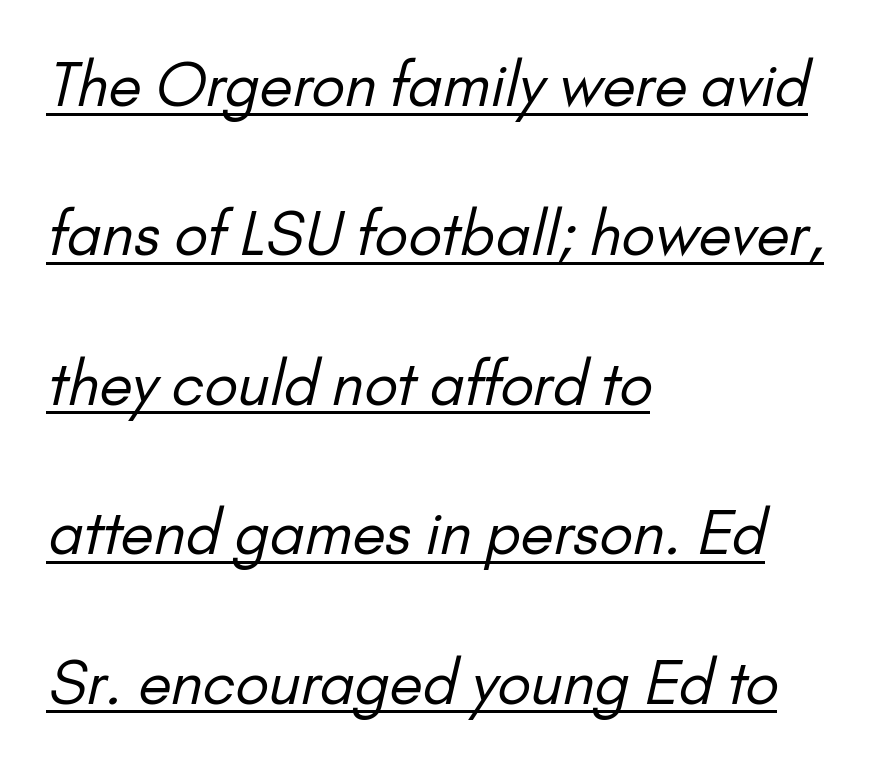
Q: Is the text bold? A: No.
Q: Is the typeface a serif or a sans-serif typeface? A: Sans-serif.
Q: Is the text underlined? A: Yes.
Q: How is the paragraph aligned? A: Left-aligned.
Q: Is the spacing between letters normal or unusually wide? A: Normal.
Q: Is the spacing between lines tight, normal or loose? A: Loose.
Q: Width (condensed, normal, or wide)? A: Normal.
Q: Stroke contrast? A: Low.
Q: x-height? A: Small.
Q: Monospaced? A: No.
